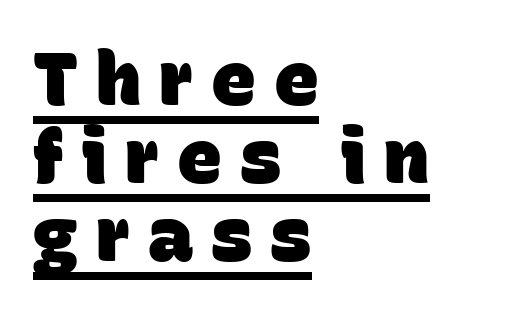
Q: Is the text bold? A: Yes.
Q: Is the typeface a serif or a sans-serif typeface? A: Sans-serif.
Q: Is the text underlined? A: Yes.
Q: How is the paragraph aligned? A: Left-aligned.
Q: Is the spacing between letters normal or unusually wide? A: Unusually wide.
Q: Is the spacing between lines tight, normal or loose? A: Tight.
Q: Width (condensed, normal, or wide)? A: Normal.
Q: Stroke contrast? A: Low.
Q: x-height? A: Large.
Q: Monospaced? A: No.
